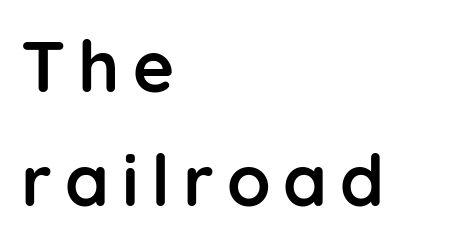
The image shows 71 px semibold sans-serif type, upright; set left-aligned, normal line spacing (1.6x), not underlined; low stroke contrast and a medium x-height.
